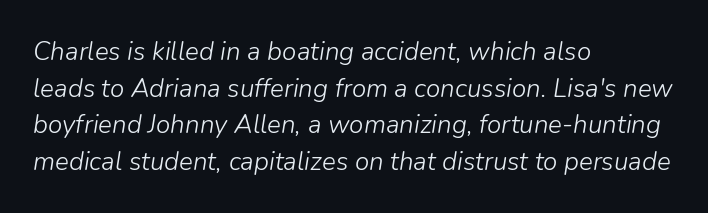
{"italic": "yes", "lean": "right", "slant_degrees": 9, "bold": "no", "underline": "no", "align": "left", "line_spacing": "normal", "line_spacing_ratio": 1.41, "letter_spacing": "normal", "letter_spacing_em": 0.0, "glyph_px": 26}
